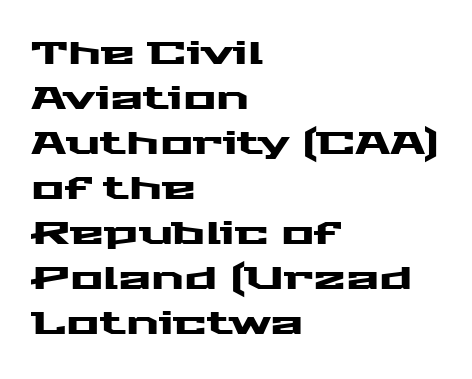
{"serif": "no", "italic": "no", "width": "wide", "stroke_contrast": "medium", "x_height": "medium", "monospaced": "no", "underline": "no", "align": "left", "line_spacing": "normal", "line_spacing_ratio": 1.45, "letter_spacing": "normal", "letter_spacing_em": 0.0, "glyph_px": 31}
